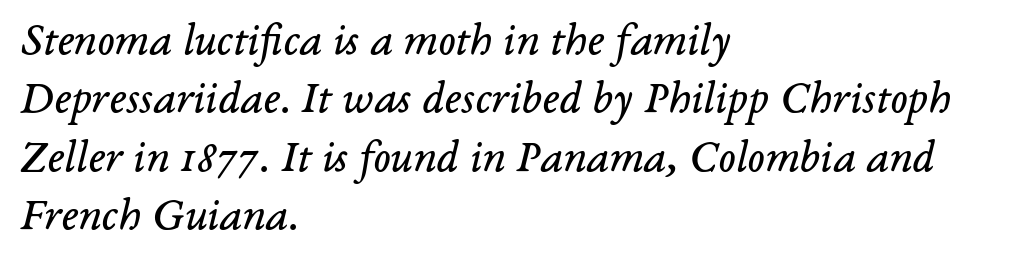
The image shows 46 px regular-weight serif type, italic (leaning right); set left-aligned, normal line spacing (1.27x), normal letter spacing, not underlined; low stroke contrast and a medium x-height.
